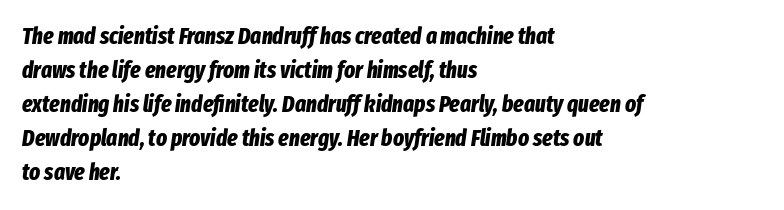
Every character sits at an angle, as italics do. The block of text has a typical density, with ordinary space between rows. Set as a true bold cut, around the 700 mark. The rendering anchors every line to the left-hand side. Standard letterfit; no display-style spreading of the glyphs. A clean baseline with only descenders dipping below it.
